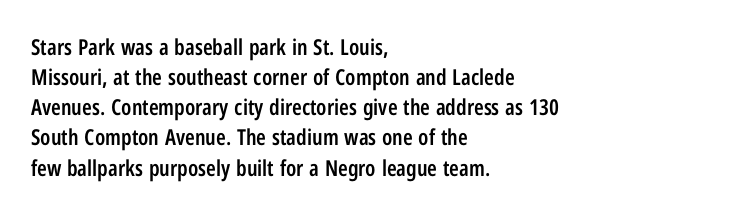
The rows are spaced the way most documents space them. Default kerning and tracking; the words read as compact shapes. Reading down the block, your eye returns to a fixed left position each line. The lettering stays uniformly vertical, giving the passage a roman look. Set as a demibold, roughly 600 on the weight scale.
